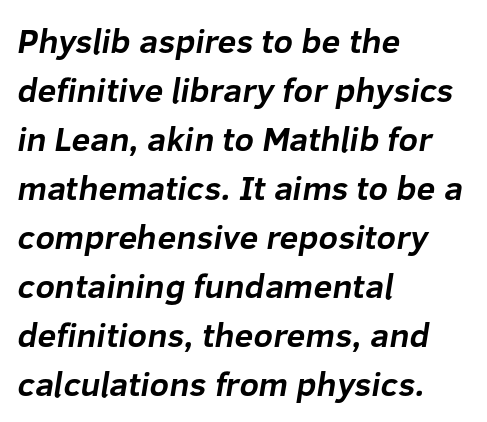
Q: Is the text bold? A: Yes.
Q: Is the typeface a serif or a sans-serif typeface? A: Sans-serif.
Q: Is the text underlined? A: No.
Q: How is the paragraph aligned? A: Left-aligned.
Q: Is the spacing between letters normal or unusually wide? A: Normal.
Q: Is the spacing between lines tight, normal or loose? A: Normal.
Q: Width (condensed, normal, or wide)? A: Normal.
Q: Stroke contrast? A: Low.
Q: x-height? A: Medium.
Q: Monospaced? A: No.
